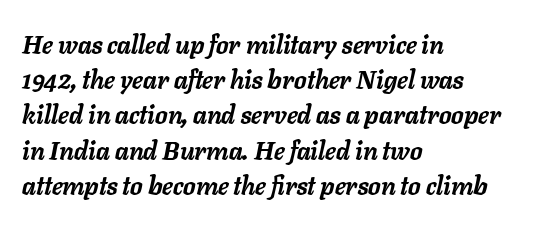
The image shows 25 px bold type, italic (leaning right); set left-aligned, normal line spacing (1.41x), normal letter spacing, not underlined.
